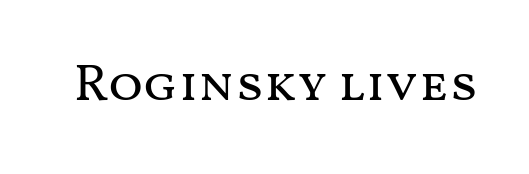
Q: Is the text bold? A: No.
Q: Is the text italic (slanted)? A: No, it is upright.
Q: Is the text underlined? A: No.
Q: Is the spacing between letters normal or unusually wide? A: Normal.
Q: Width (condensed, normal, or wide)? A: Wide.
Q: Stroke contrast? A: Medium.
Q: x-height? A: Medium.
Q: Monospaced? A: No.
